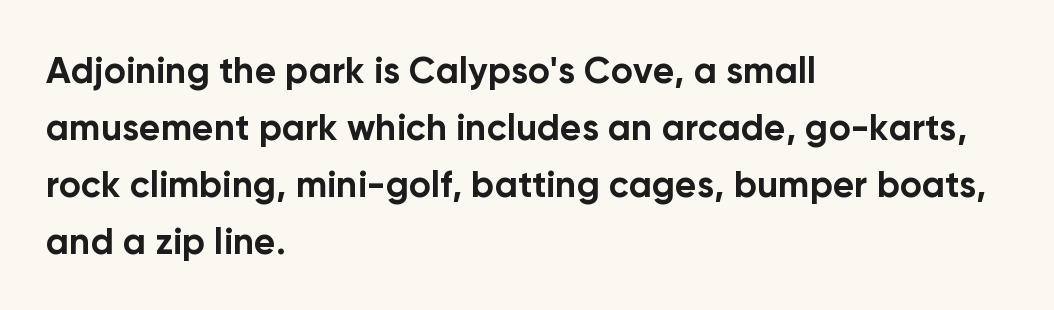
{"serif": "no", "italic": "no", "bold": "yes", "weight": "bold", "width": "normal", "stroke_contrast": "low", "x_height": "medium", "monospaced": "no", "underline": "no", "align": "left", "line_spacing": "normal", "line_spacing_ratio": 1.54, "letter_spacing": "normal", "letter_spacing_em": 0.0, "glyph_px": 37}
